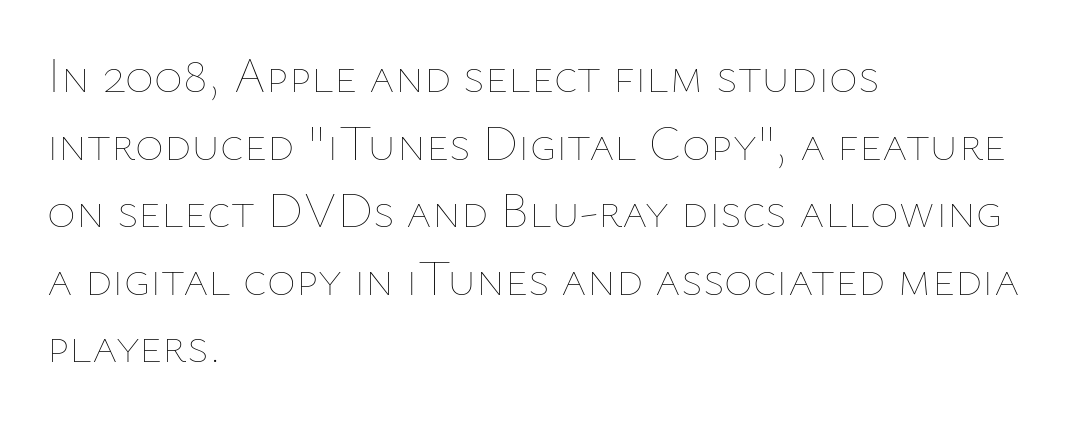
Leftover space on each line is placed entirely after the last word. A roman cut, with each character standing at attention. Nothing unusual about the tracking: characters are spaced as the font intends. Rule under the text: the space is simply empty. You could not count columns in this text — the font is proportionally spaced.
